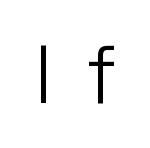
Is the letter spacing exaggerated? Yes — the characters are pushed far apart. Beneath every word, the page is bare. Think of a printed novel: that variable character pitch is what you see here. Rendered with straight, roman letterforms.
